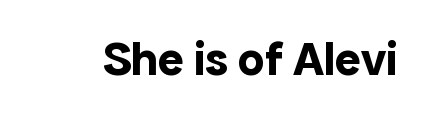
{"serif": "no", "italic": "no", "bold": "yes", "weight": "bold", "width": "normal", "x_height": "medium", "monospaced": "no", "underline": "no", "letter_spacing": "normal", "letter_spacing_em": 0.0, "glyph_px": 48}
